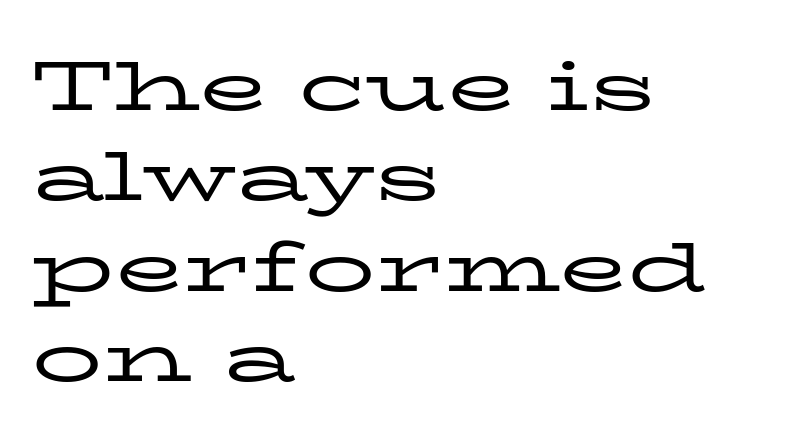
Between one letter and the next there's only the usual sliver of space. The letters stand upright; this is a roman face. The lines in this sample share a left origin and differ only in where they stop. Evenly set lines give the paragraph a standard silhouette. Note: serifs present on the glyphs.
